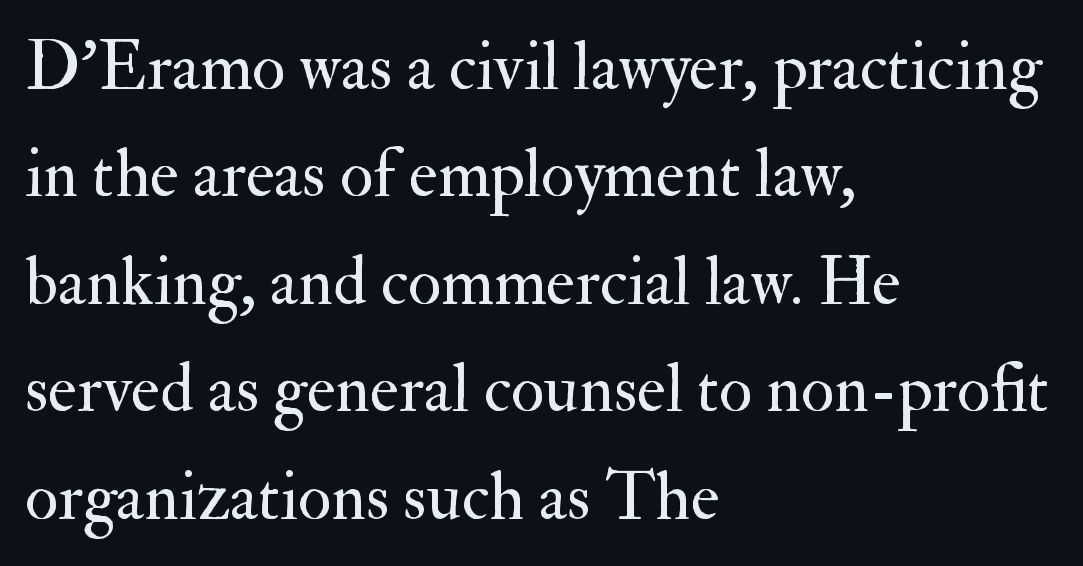
Short and long lines alike share a common starting point at left. The type is set solid horizontally, with unmodified tracking. You could not count columns in this text — the font is proportionally spaced. Serifs: yes, visible at the terminals of the letterforms.
